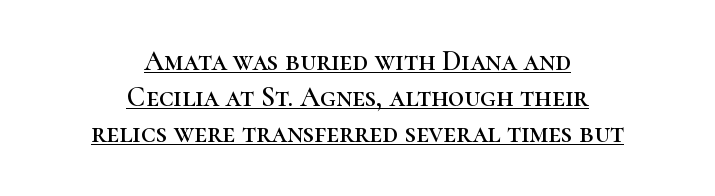
{"serif": "yes", "italic": "no", "width": "normal", "stroke_contrast": "high", "x_height": "medium", "monospaced": "no", "underline": "yes", "align": "center", "line_spacing": "normal", "line_spacing_ratio": 1.29, "letter_spacing": "normal", "letter_spacing_em": 0.0, "glyph_px": 28}
